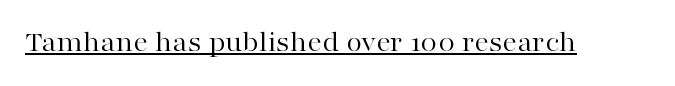
{"serif": "yes", "italic": "no", "bold": "no", "weight": "regular", "width": "wide", "stroke_contrast": "high", "x_height": "medium", "monospaced": "no", "underline": "yes", "letter_spacing": "normal", "letter_spacing_em": 0.0, "glyph_px": 29}
